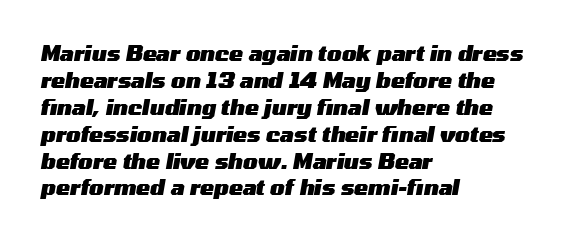
Q: Is the text bold? A: Yes.
Q: Is the text italic (slanted)? A: Yes, it leans right by about 10 degrees.
Q: Is the text underlined? A: No.
Q: How is the paragraph aligned? A: Left-aligned.
Q: Is the spacing between letters normal or unusually wide? A: Normal.
Q: Is the spacing between lines tight, normal or loose? A: Normal.
